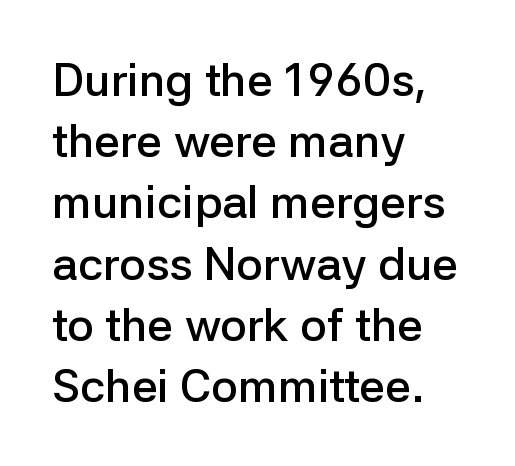
A typesetter would call this zero additional tracking. Looks like regular typesetting: each glyph gets only the width it needs. Nope, no serifs anywhere on these letters. The characters look somewhat weighty, a semibold short of true bold. Horizontal alignment here is leftward, the default for most running prose. This rendering features lettering with no underline.
